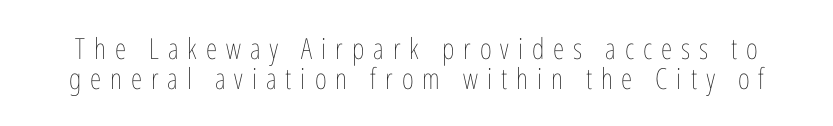
{"italic": "no", "bold": "no", "weight": "thin", "width": "condensed", "stroke_contrast": "low", "x_height": "medium", "monospaced": "no", "underline": "no", "line_spacing": "tight", "line_spacing_ratio": 1.02, "letter_spacing": "wide", "letter_spacing_em": 0.31, "glyph_px": 29}
